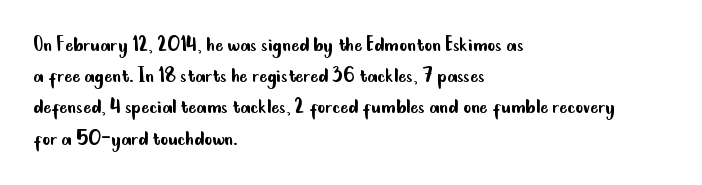
Q: Is the text bold? A: No.
Q: Is the text italic (slanted)? A: No, it is upright.
Q: Is the text underlined? A: No.
Q: How is the paragraph aligned? A: Left-aligned.
Q: Is the spacing between letters normal or unusually wide? A: Normal.
Q: Is the spacing between lines tight, normal or loose? A: Normal.
